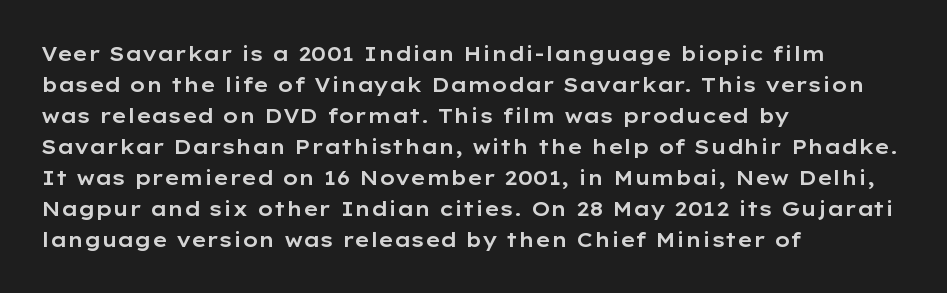
Layout note: lines flush left. Designer's note — italics off, roman on. The baseline area is clear. Reading down the column, the eye jumps a familiar distance to each next line. Default kerning and tracking; the words read as compact shapes.
